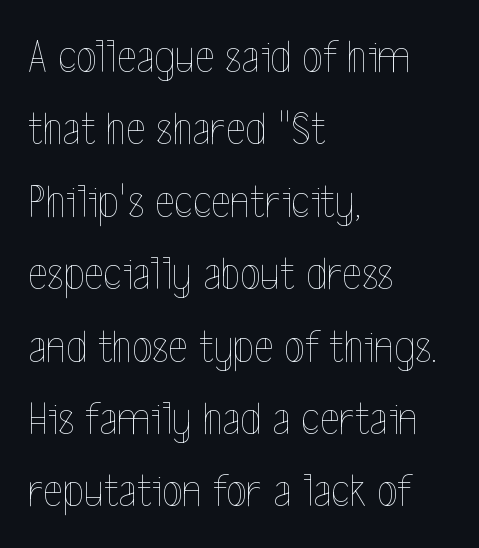
{"italic": "no", "bold": "no", "weight": "thin", "width": "condensed", "x_height": "medium", "monospaced": "no", "underline": "no", "align": "left", "line_spacing": "normal", "line_spacing_ratio": 1.54, "letter_spacing": "normal", "letter_spacing_em": 0.0, "glyph_px": 47}
